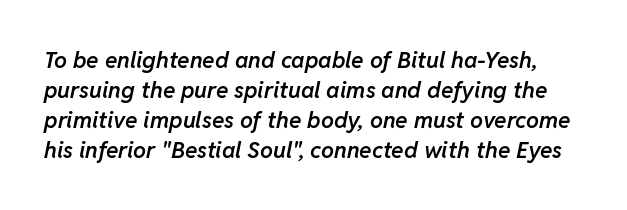
{"italic": "yes", "lean": "right", "slant_degrees": 11, "bold": "semi", "underline": "no", "line_spacing": "normal", "line_spacing_ratio": 1.31, "letter_spacing": "normal", "letter_spacing_em": 0.0, "glyph_px": 23}
